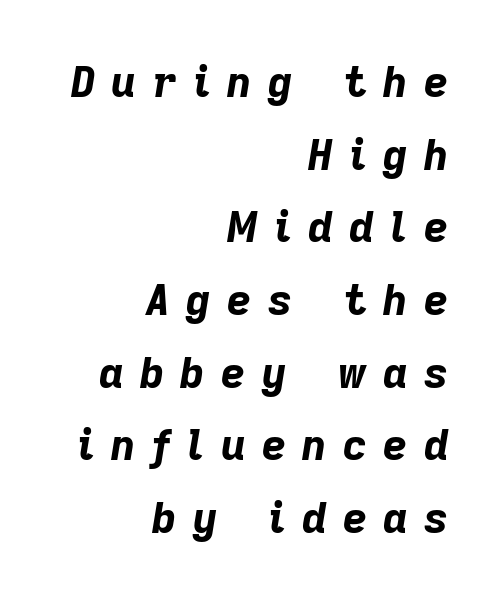
Glyph-to-glyph distance is far greater than everyday printed text. Notice how the passage keeps a crisp vertical edge on the right only. Beneath every word, the page is bare. This sample uses an oblique cut, with every glyph tilted off the vertical. On the weight axis this lands at bold, roughly 700. Note the varied advance widths — an 'i' is clearly narrower than an 'm'.
